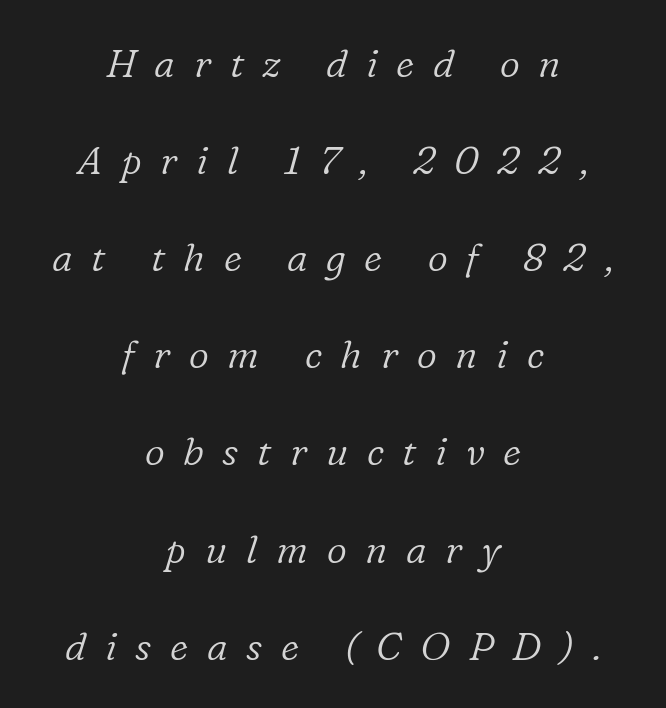
The image shows 39 px light serif type, italic (leaning right); set centered, loose line spacing (2.49x), unusually wide letter spacing (+0.48 em), not underlined; low stroke contrast and a medium x-height.
